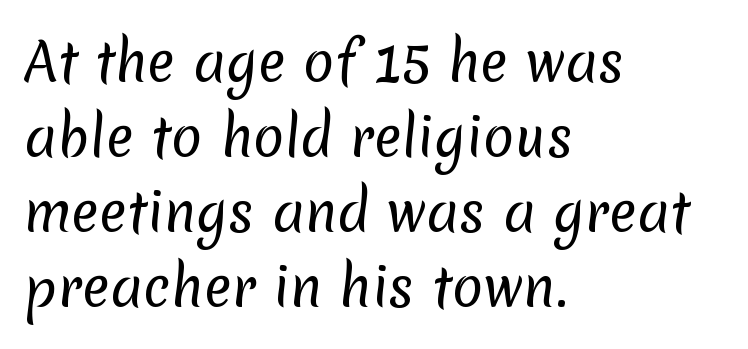
Q: Is the text bold? A: No.
Q: Is the typeface a serif or a sans-serif typeface? A: Sans-serif.
Q: Is the text underlined? A: No.
Q: How is the paragraph aligned? A: Left-aligned.
Q: Is the spacing between letters normal or unusually wide? A: Normal.
Q: Is the spacing between lines tight, normal or loose? A: Normal.
Q: Width (condensed, normal, or wide)? A: Normal.
Q: Stroke contrast? A: Low.
Q: x-height? A: Medium.
Q: Monospaced? A: No.
